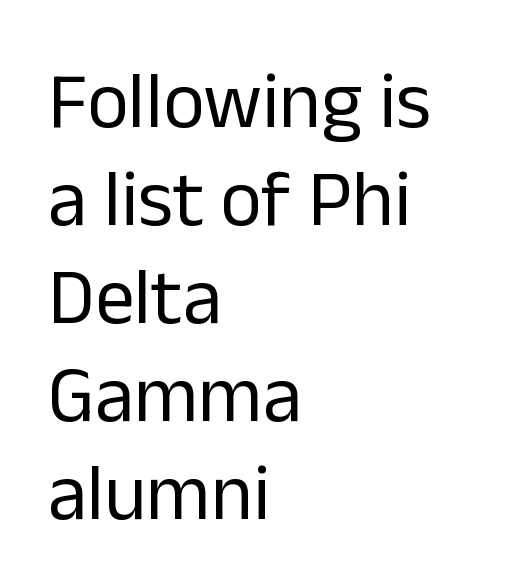
The image shows 79 px regular-weight sans-serif type, upright; set left-aligned, line spacing 1.24x, normal letter spacing, not underlined; low stroke contrast and a medium x-height.
